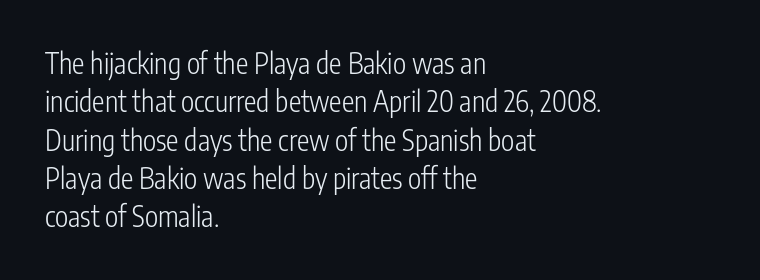
The image shows 28 px light, condensed sans-serif type, upright; set left-aligned, normal line spacing (1.37x), normal letter spacing, not underlined; low stroke contrast and a medium x-height.
